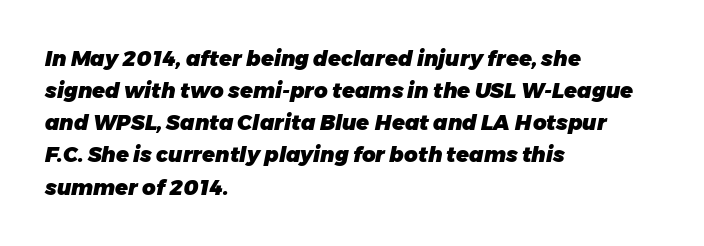
The image shows 21 px bold type, italic (leaning right); set left-aligned, normal line spacing (1.53x), normal letter spacing, not underlined.
